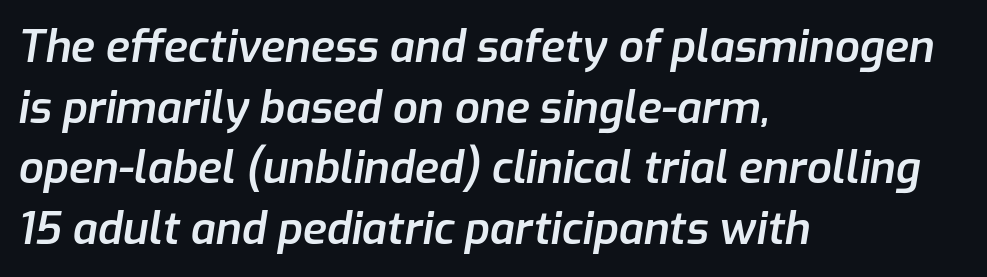
Each letter keeps its own natural width here, so spacing adapts to shape. Descenders are the only things crossing below the line. Whoever set this chose a conventional vertical rhythm. Is the type slanted? Yes — the strokes lean at a clear angle. Between one letter and the next there's only the usual sliver of space. Summary of weight: moderately heavy, a semibold.
